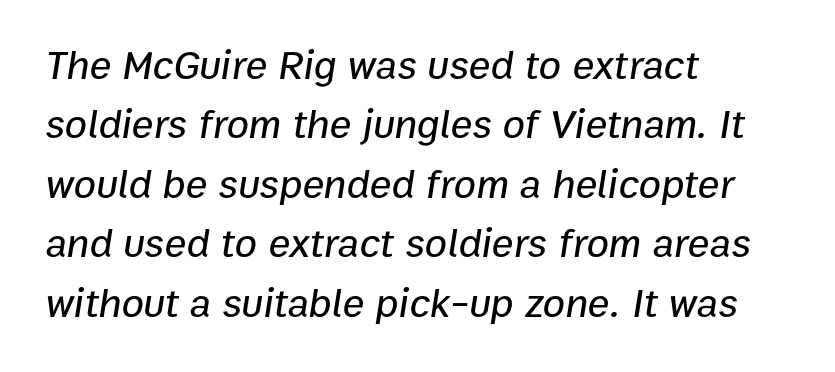
Yep, that's italic — everything's leaning. The foot of each line stays bare and open. The passage shown has conventional tracking throughout. The ragged edge is on the right, which tells us the setting is flush left.
